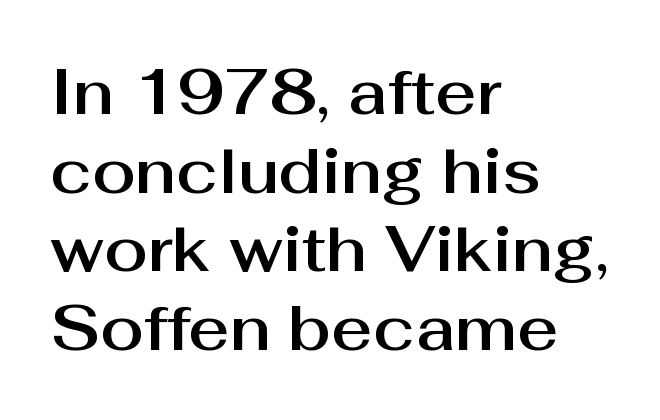
Q: Is the text italic (slanted)? A: No, it is upright.
Q: Is the typeface a serif or a sans-serif typeface? A: Sans-serif.
Q: Is the text underlined? A: No.
Q: How is the paragraph aligned? A: Left-aligned.
Q: Is the spacing between letters normal or unusually wide? A: Normal.
Q: Is the spacing between lines tight, normal or loose? A: Normal.
Q: Width (condensed, normal, or wide)? A: Normal.
Q: Stroke contrast? A: Medium.
Q: x-height? A: Medium.
Q: Monospaced? A: No.
